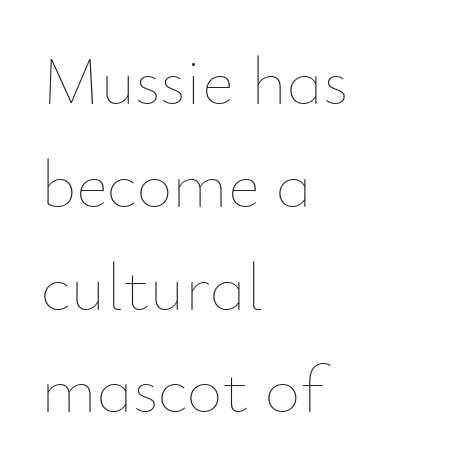
{"italic": "no", "bold": "no", "weight": "thin", "width": "normal", "stroke_contrast": "low", "x_height": "small", "monospaced": "no", "underline": "no", "align": "left", "line_spacing": "normal", "line_spacing_ratio": 1.49, "letter_spacing": "normal", "letter_spacing_em": 0.0, "glyph_px": 69}
